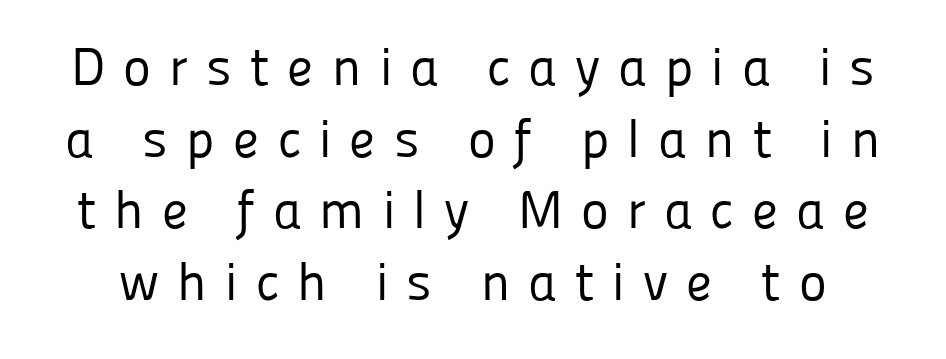
Q: Is the text bold? A: No.
Q: Is the text italic (slanted)? A: No, it is upright.
Q: Is the typeface a serif or a sans-serif typeface? A: Sans-serif.
Q: Is the text underlined? A: No.
Q: Is the spacing between letters normal or unusually wide? A: Unusually wide.
Q: Is the spacing between lines tight, normal or loose? A: Normal.
Q: Width (condensed, normal, or wide)? A: Normal.
Q: Stroke contrast? A: Low.
Q: x-height? A: Medium.
Q: Monospaced? A: No.
